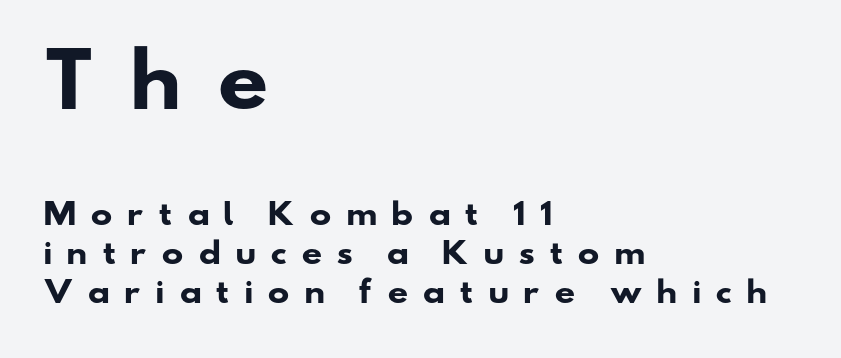
The image shows 72 px heavy, wide sans-serif type; set left-aligned, normal line spacing (1.35x), unusually wide letter spacing (+0.47 em), not underlined; the first (top) block is 2.48x larger; low stroke contrast and a small x-height.
